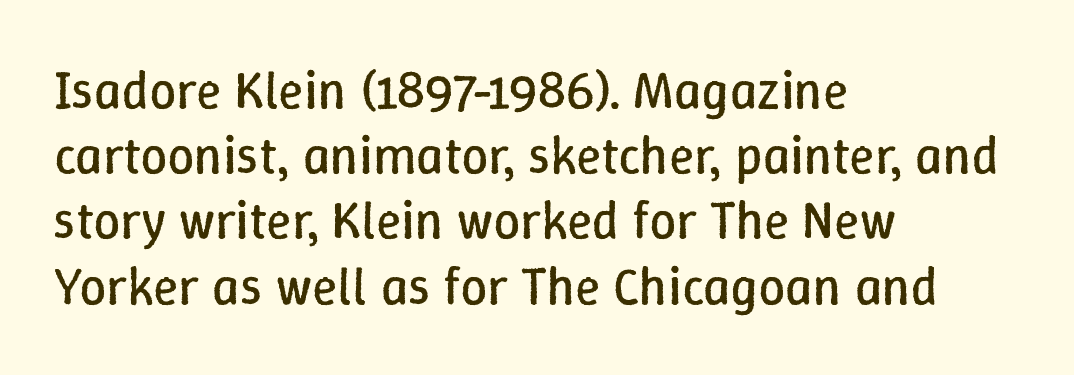
A clean baseline with only descenders dipping below it. In CSS terms this would be text-align: left. Heaviness? Minimal to ordinary, like unemphasized prose. This sample has the flowing, uneven cadence of proportional lettering. In terms of posture, this sample is upright.
